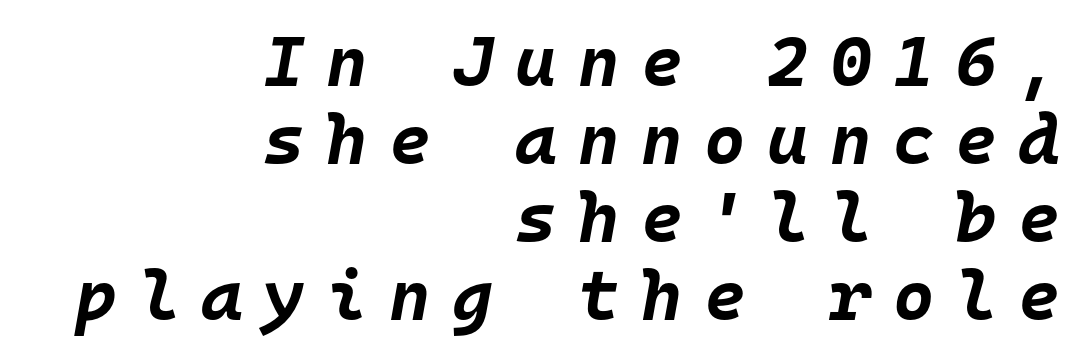
The image shows 71 px bold type, italic (leaning right), monospaced; set right-aligned, tight line spacing (1.1x), unusually wide letter spacing (+0.3 em), not underlined; low stroke contrast and a large x-height.
